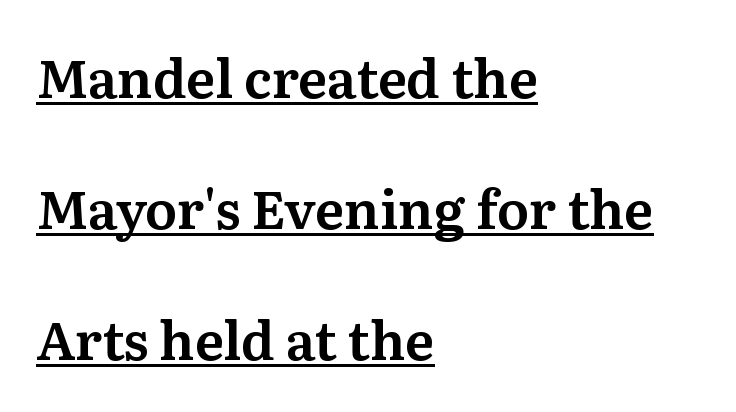
The image shows 53 px serif type, upright; set left-aligned, loose line spacing (2.47x), normal letter spacing, underlined; medium stroke contrast and a medium x-height.
